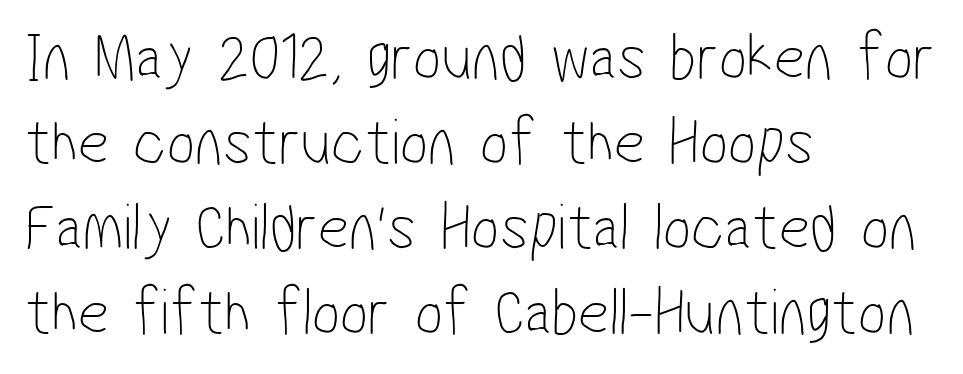
Letterform terminals end flat and unadorned throughout the passage. Honestly, there is no underline to notice here at all. The rendering uses natural spacing where letterforms have individual widths. Honestly, the row spacing looks completely unremarkable. Is the type heavy? It reads as light-to-regular instead.
